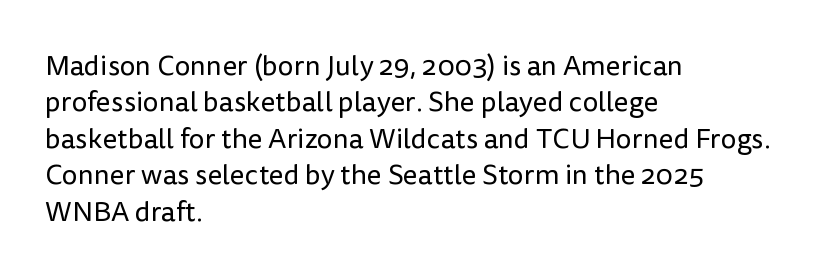
The tracking reads as untouched default to a designer's eye. The letters advance in unequal steps, a hallmark of proportional type. Typographically, this falls in the sans-serif category. Underlining? Definitely not there. The lines in this sample share a left origin and differ only in where they stop. Quick note: interline space is typical.
